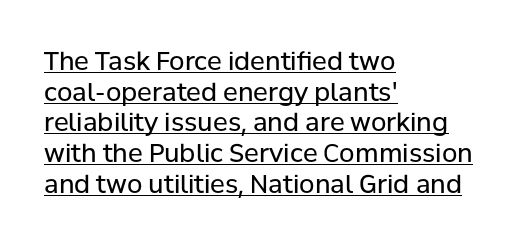
The image shows 25 px text type, upright; set left-aligned, line spacing 1.23x, normal letter spacing, underlined.
